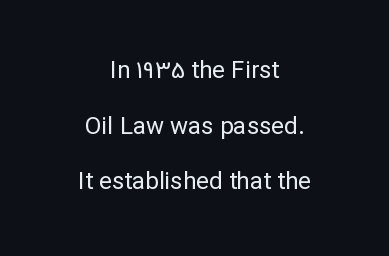
{"italic": "no", "bold": "no", "underline": "no", "align": "center", "line_spacing": "loose", "line_spacing_ratio": 2.32, "letter_spacing": "normal", "letter_spacing_em": 0.0, "glyph_px": 24}
